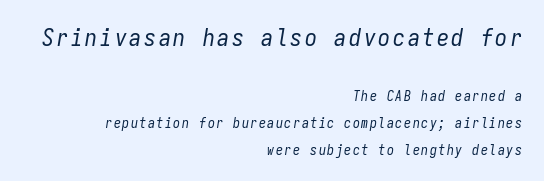
The typography opts for an oblique posture over an upright one. Large over small — that's the arrangement of the two blocks here. Bold? No — there's no thickening of the strokes. All the whitespace from short lines collects on the left. The space between consecutive lines is lavish. Quick note: underline off.
